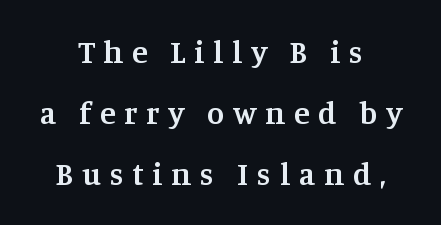
The image shows 32 px semibold serif type, upright; set centered, loose line spacing (1.91x), unusually wide letter spacing (+0.27 em), not underlined; medium stroke contrast and a large x-height.
